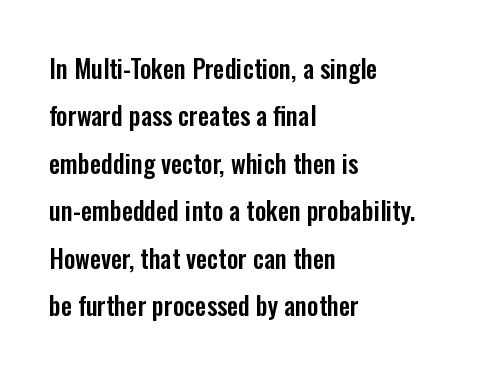
Does the copy run flush right? No — it runs flush left. The horizontal fit of the characters is conventional and even. The block of text is sparse from top to bottom, with ample space between rows. Only glyphs here, with clear space below each row. Designer's note — italics off, roman on.
